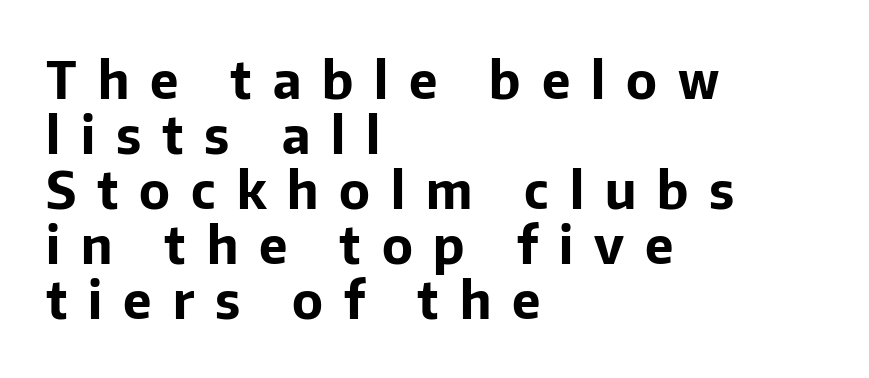
The image shows 51 px bold sans-serif type, upright; set left-aligned, tight line spacing (1.08x), unusually wide letter spacing (+0.41 em), not underlined; low stroke contrast and a medium x-height.
